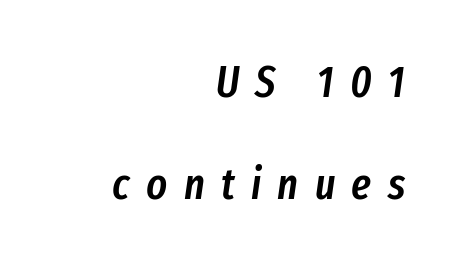
The image shows 44 px semibold, condensed type, italic (leaning right); set right-aligned, loose line spacing (2.31x), unusually wide letter spacing (+0.37 em), not underlined; low stroke contrast and a medium x-height.
